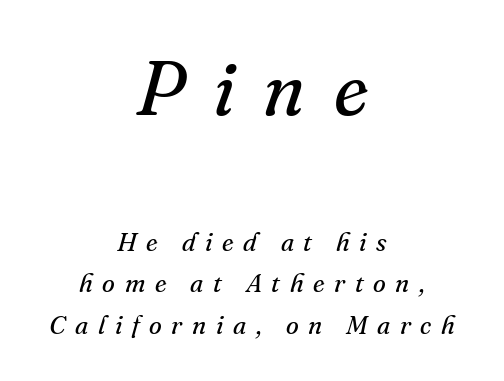
{"serif": "yes", "italic": "yes", "lean": "right", "slant_degrees": 16, "bold": "no", "weight": "regular", "width": "normal", "stroke_contrast": "medium", "x_height": "small", "monospaced": "no", "underline": "no", "align": "center", "line_spacing": "normal", "line_spacing_ratio": 1.61, "letter_spacing": "wide", "letter_spacing_em": 0.37, "larger_block": "first", "size_ratio": 2.96, "glyph_px": 77}
